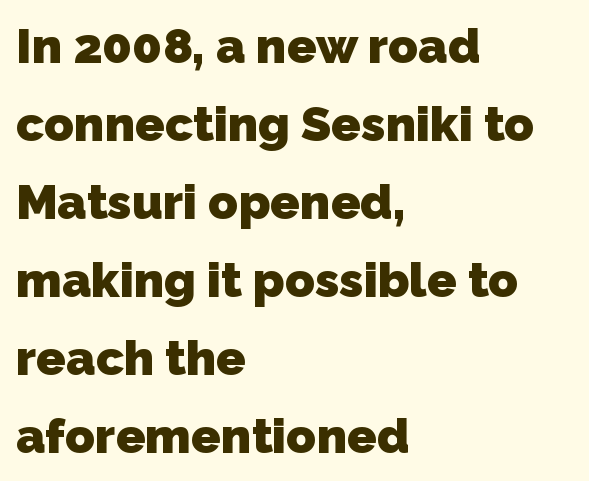
The lines sit at an ordinary, default distance from one another. The foot of each line stays bare and open. Varying glyph widths throughout — classic text-font behaviour. Compared with typical body copy, the letter spacing here is the same. The face used here is a sans, in the tradition of grotesques and geometrics.
